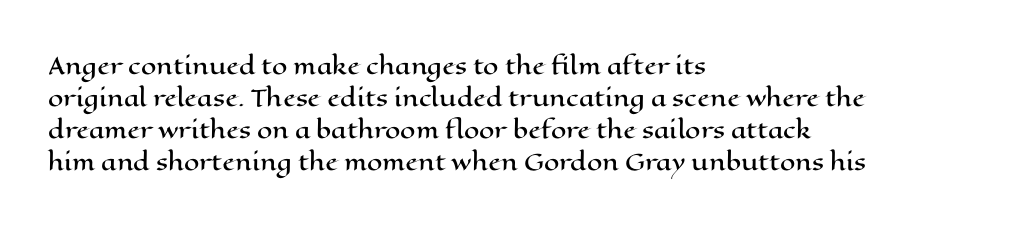
These lines were composed using upright roman letters. If you drew a ruler down the left edge, every line would touch it. In terms of leading, this rendering sits right in the middle. These lines keep a tight, regular rhythm from letter to letter. The glyphs are unaccompanied by any horizontal stroke below them.
